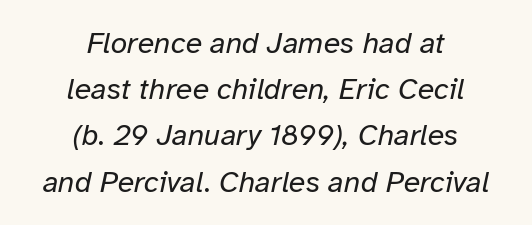
{"italic": "yes", "lean": "right", "slant_degrees": 12, "bold": "no", "weight": "regular", "width": "normal", "stroke_contrast": "low", "x_height": "medium", "monospaced": "no", "underline": "no", "align": "center", "line_spacing": "normal", "line_spacing_ratio": 1.54, "letter_spacing": "normal", "letter_spacing_em": 0.0, "glyph_px": 30}
